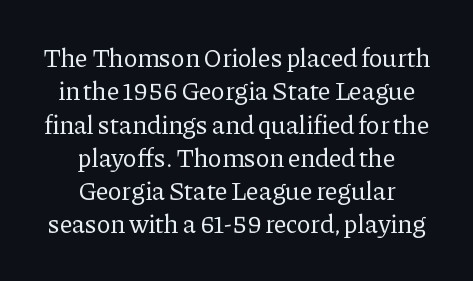
{"italic": "no", "bold": "no", "underline": "no", "align": "center", "line_spacing": "normal", "line_spacing_ratio": 1.28, "letter_spacing": "normal", "letter_spacing_em": 0.0, "glyph_px": 26}
